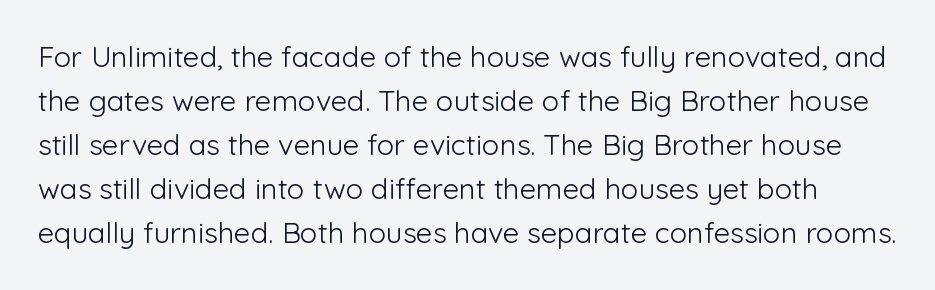
The image shows 29 px light sans-serif type, upright; set normal line spacing (1.52x), normal letter spacing, not underlined; low stroke contrast and a medium x-height.
